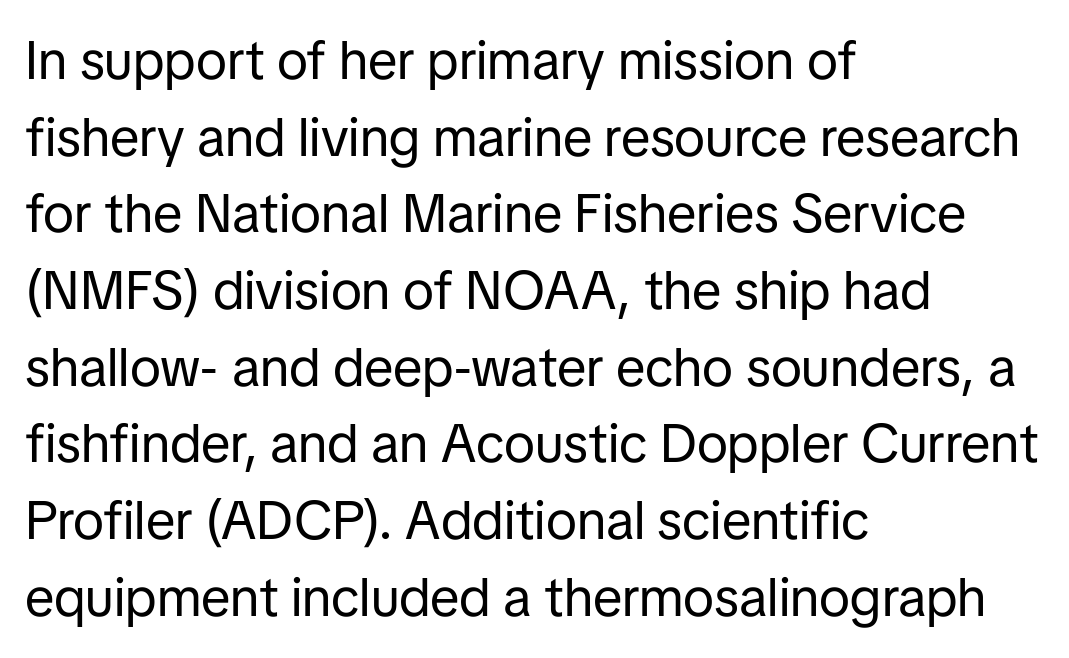
The image shows 54 px regular-weight sans-serif type, upright; set left-aligned, normal line spacing (1.42x), normal letter spacing, not underlined; low stroke contrast and a medium x-height.
